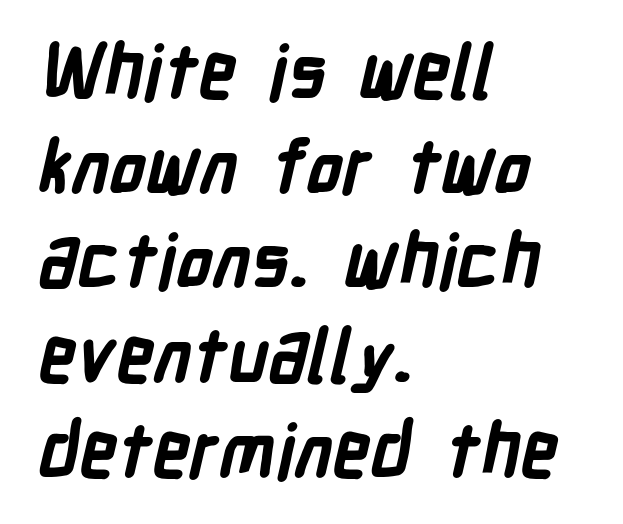
The image shows 74 px bold, condensed sans-serif type; set left-aligned, normal line spacing (1.28x), normal letter spacing, not underlined; low stroke contrast and a medium x-height.
